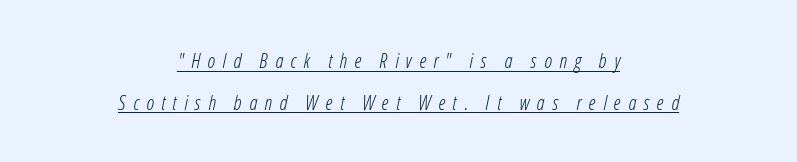
Between one letter and the next there's a generous, obvious gap. If you measured baseline to baseline, you'd find a long distance. Is the type slanted? Yes — the strokes lean at a clear angle. In CSS terms this would be text-align: center. These characters rest on top of a visible drawn line.
